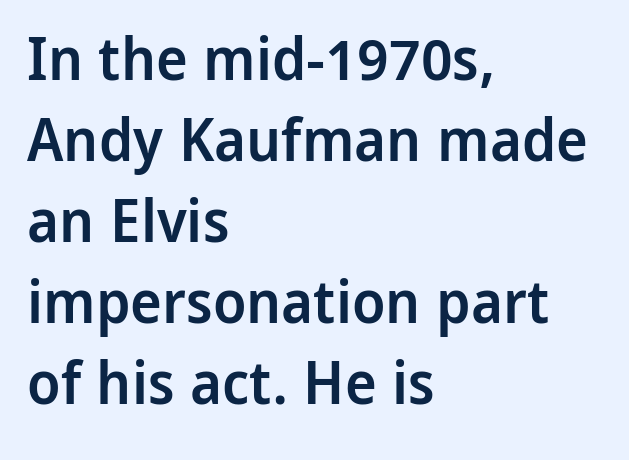
Q: Is the text bold? A: Semi-bold.
Q: Is the text italic (slanted)? A: No, it is upright.
Q: Is the typeface a serif or a sans-serif typeface? A: Sans-serif.
Q: Is the text underlined? A: No.
Q: How is the paragraph aligned? A: Left-aligned.
Q: Is the spacing between letters normal or unusually wide? A: Normal.
Q: Is the spacing between lines tight, normal or loose? A: Normal.
Q: Width (condensed, normal, or wide)? A: Normal.
Q: Stroke contrast? A: Low.
Q: x-height? A: Medium.
Q: Monospaced? A: No.
